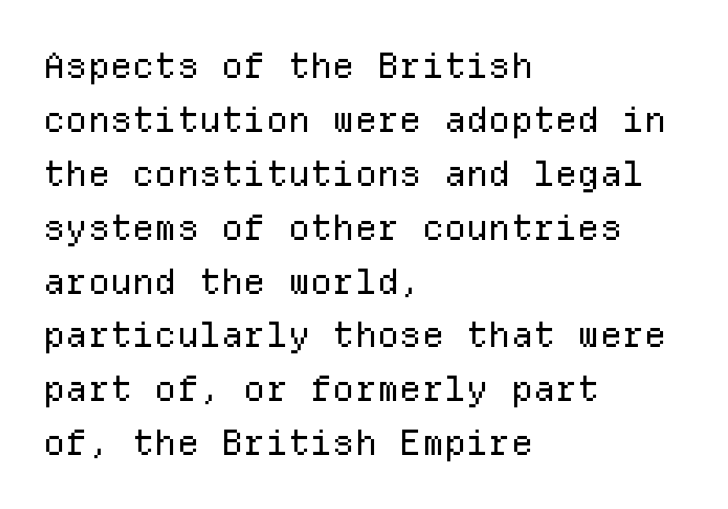
This block has exactly the height ordinary leading produces. This is sans-serif lettering, the kind often seen on screens and signage. The letters stand upright; this is a roman face. The zone under the glyphs is completely vacant. Each letter, wide or thin by design, is forced into the same width here. Short note: letters normally spaced.
